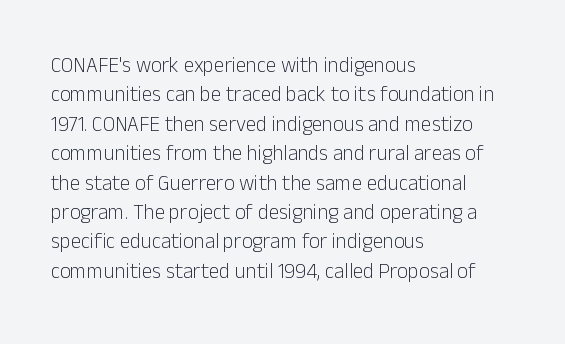
A clean baseline with only descenders dipping below it. If you drew a line through each stem, it would be perfectly vertical. Honestly, the row spacing looks completely unremarkable. Is this a heavy cut? Hardly; it is regular or lighter.
